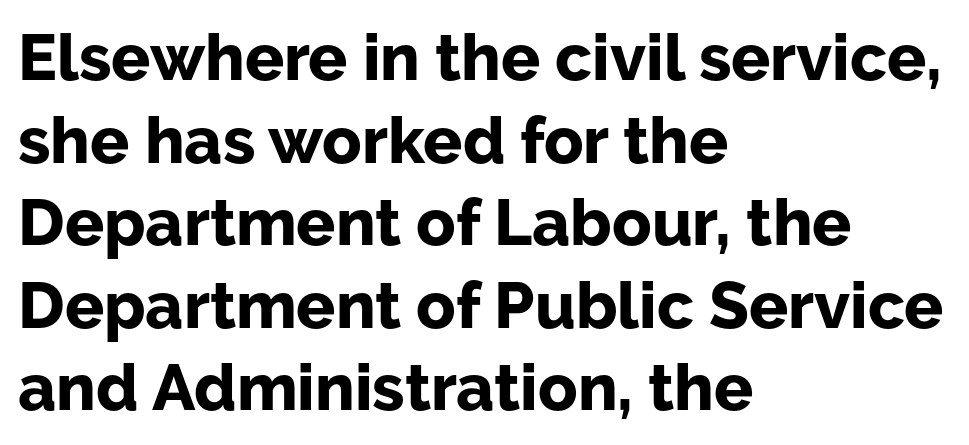
The image shows 65 px bold sans-serif type, upright; set left-aligned, normal line spacing (1.27x), normal letter spacing, not underlined; low stroke contrast and a medium x-height.
